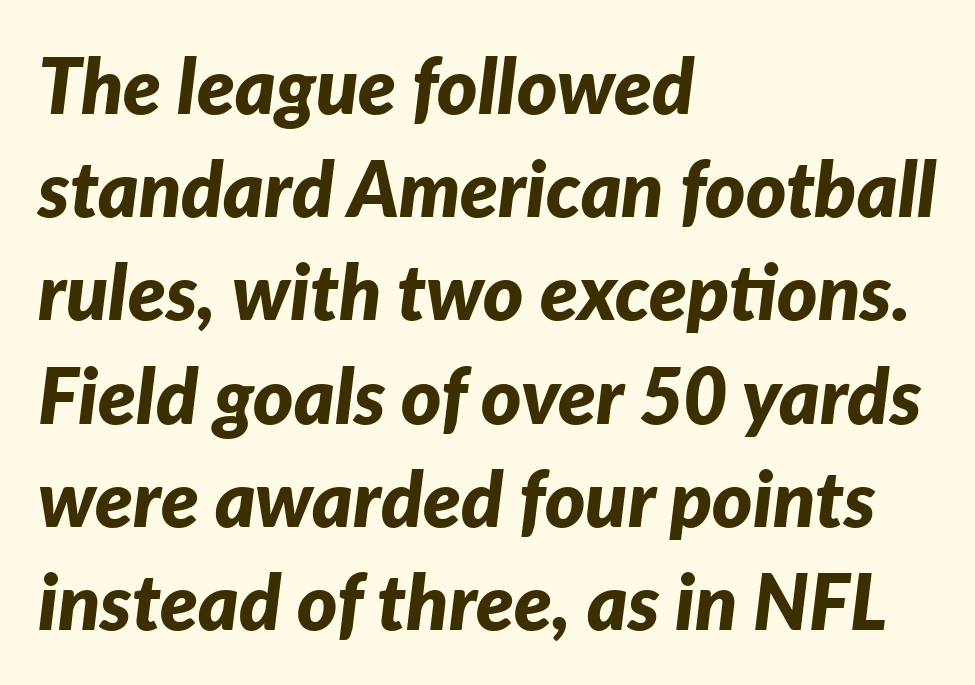
{"italic": "yes", "lean": "right", "slant_degrees": 7, "bold": "yes", "weight": "bold", "width": "normal", "stroke_contrast": "low", "x_height": "medium", "monospaced": "no", "underline": "no", "align": "left", "line_spacing": "normal", "line_spacing_ratio": 1.34, "letter_spacing": "normal", "letter_spacing_em": 0.0, "glyph_px": 77}
